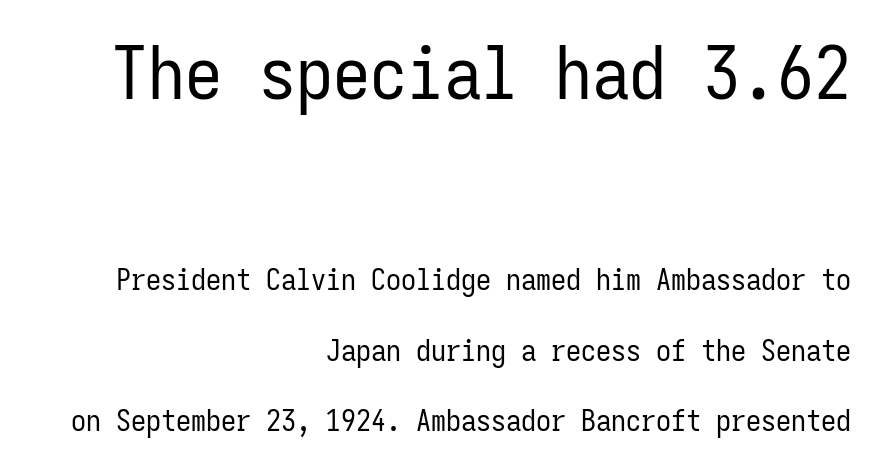
{"serif": "no", "italic": "no", "bold": "no", "weight": "regular", "width": "condensed", "stroke_contrast": "low", "x_height": "medium", "monospaced": "yes", "underline": "no", "align": "right", "line_spacing": "loose", "line_spacing_ratio": 2.36, "letter_spacing": "normal", "letter_spacing_em": 0.0, "larger_block": "first", "size_ratio": 2.47, "glyph_px": 74}
